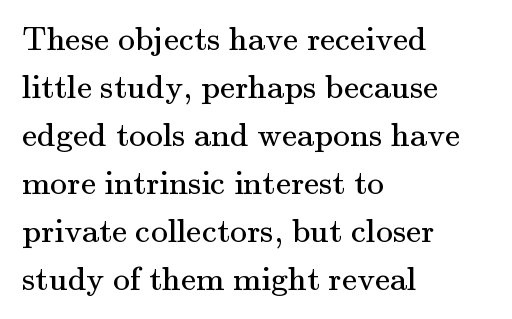
The image shows 34 px regular-weight serif type, upright; set left-aligned, normal line spacing (1.41x), normal letter spacing, not underlined; medium stroke contrast and a small x-height.
